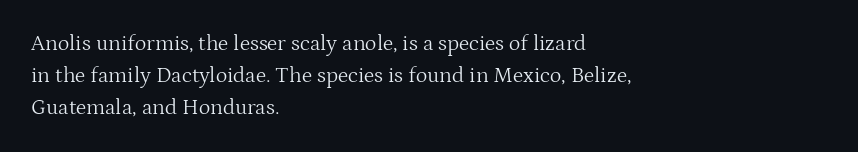
Weight: in the light-to-regular range. These lines keep a tight, regular rhythm from letter to letter. Any mark beneath the type? The region is blank. Left-aligned paragraph, ragged on the right. If you drew a line through each stem, it would be perfectly vertical. Honestly, the row spacing looks completely unremarkable.
